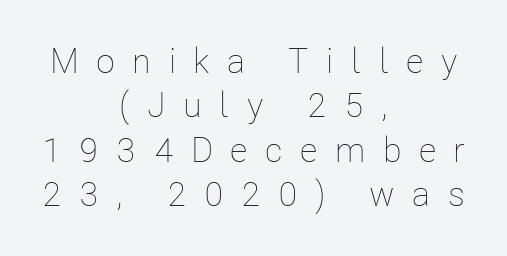
The image shows 35 px thin, condensed type, upright; set centered, normal line spacing (1.27x), unusually wide letter spacing (+0.5 em), not underlined; low stroke contrast and a medium x-height.
